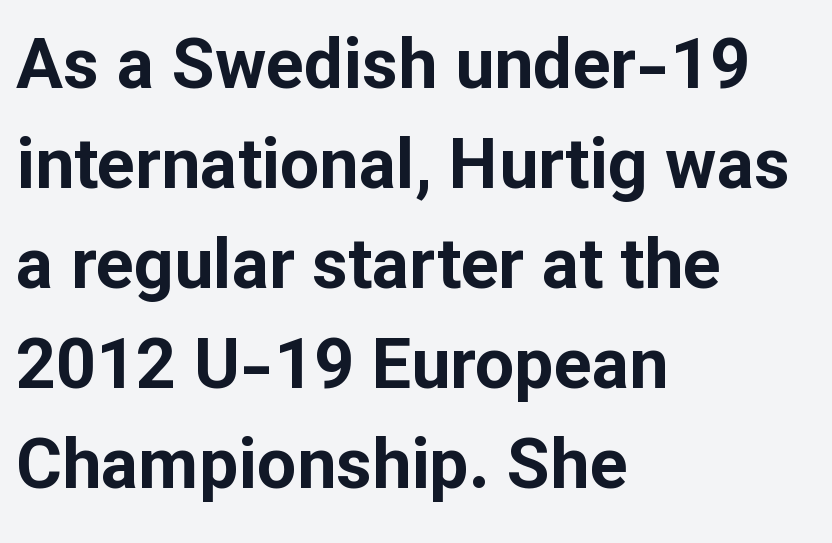
The image shows 70 px bold sans-serif type, upright; set left-aligned, normal line spacing (1.43x), normal letter spacing, not underlined; low stroke contrast and a medium x-height.
